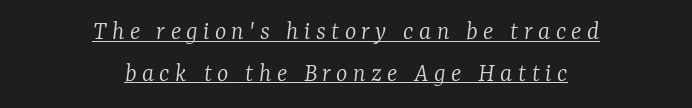
Each word looks stretched out because of the extra space between its letters. This rendering uses center alignment, leaving both contours irregular but symmetric. Somebody hit Ctrl+U on this one — the words are underlined. Slant detected: the letters are inclined. No chunkiness to these letters — they're not bold. Baseline-to-baseline distance is the conventional proportion of letter height.
